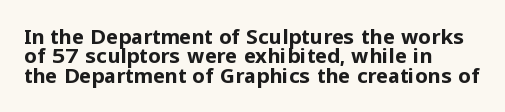
The image shows 20 px bold type, upright; set left-aligned, tight line spacing (0.97x), normal letter spacing, not underlined.
